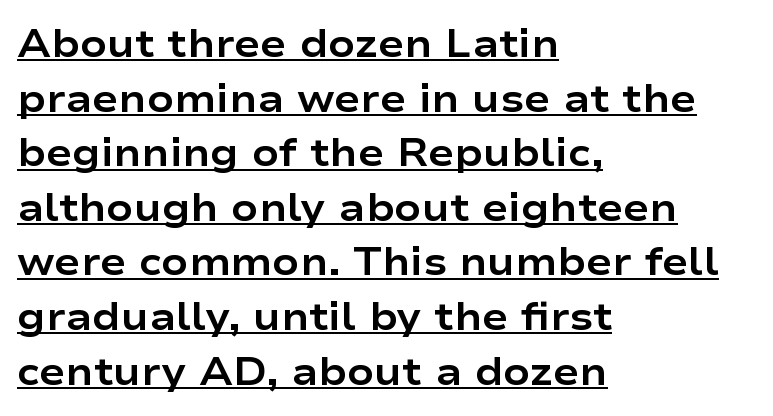
The image shows 39 px bold, wide sans-serif type, upright; set left-aligned, normal line spacing (1.4x), normal letter spacing, underlined; low stroke contrast and a medium x-height.
